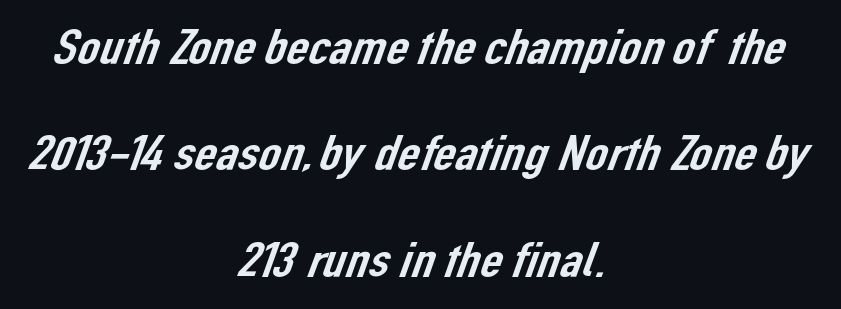
Q: Is the typeface a serif or a sans-serif typeface? A: Sans-serif.
Q: Is the text underlined? A: No.
Q: How is the paragraph aligned? A: Centered.
Q: Is the spacing between letters normal or unusually wide? A: Normal.
Q: Is the spacing between lines tight, normal or loose? A: Loose.
Q: Width (condensed, normal, or wide)? A: Normal.
Q: Stroke contrast? A: Low.
Q: x-height? A: Medium.
Q: Monospaced? A: No.
